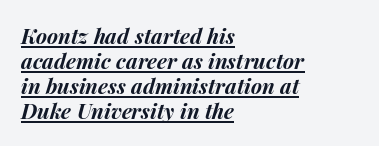
{"italic": "yes", "lean": "right", "slant_degrees": 15, "bold": "yes", "underline": "yes", "align": "left", "line_spacing_ratio": 1.19, "letter_spacing": "normal", "letter_spacing_em": 0.0, "glyph_px": 21}
